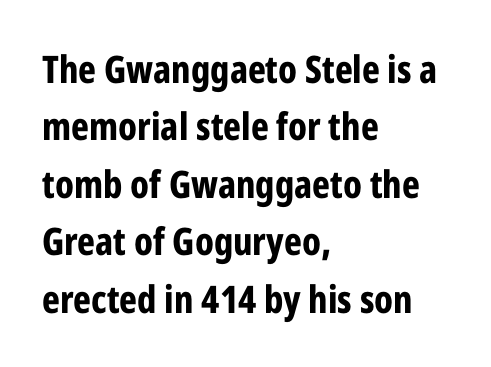
Does the copy run flush right? No — it runs flush left. Check under the words: just untouched page. How would I describe the line gaps? Plain and ordinary. What stands out about the letter spacing? Nothing — it is the standard amount. Heavy-handed strokes throughout: this text is bold. The font's upright variant was chosen for this text.
